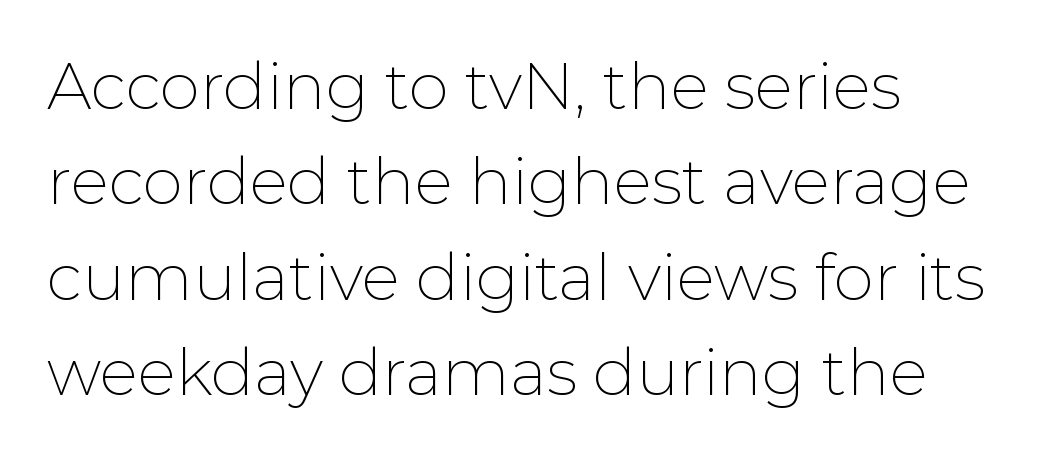
Each word holds together tightly as a unit, with standard inter-letter gaps. These lines sit exactly where default settings would place them. A light-to-regular cut is what we see here. The zone under the glyphs is completely vacant.
